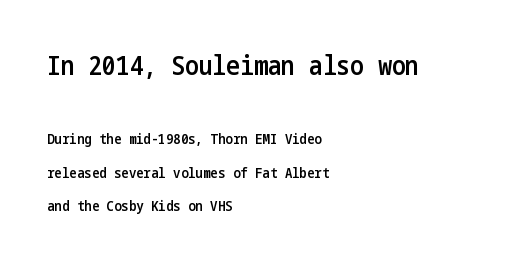
The image shows 26 px text type, upright; set left-aligned, loose line spacing (2.37x), normal letter spacing, not underlined; the first (top) block is 1.86x larger.
